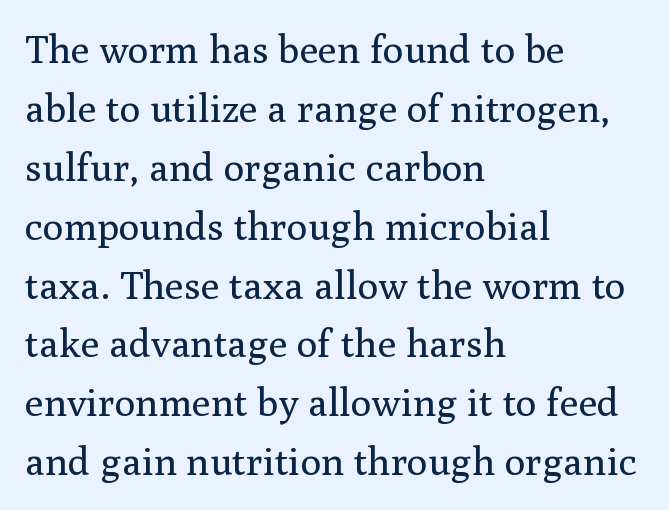
{"serif": "yes", "italic": "no", "bold": "no", "weight": "regular", "width": "normal", "stroke_contrast": "medium", "x_height": "medium", "monospaced": "no", "underline": "no", "align": "left", "line_spacing": "normal", "line_spacing_ratio": 1.51, "letter_spacing": "normal", "letter_spacing_em": 0.0, "glyph_px": 39}
